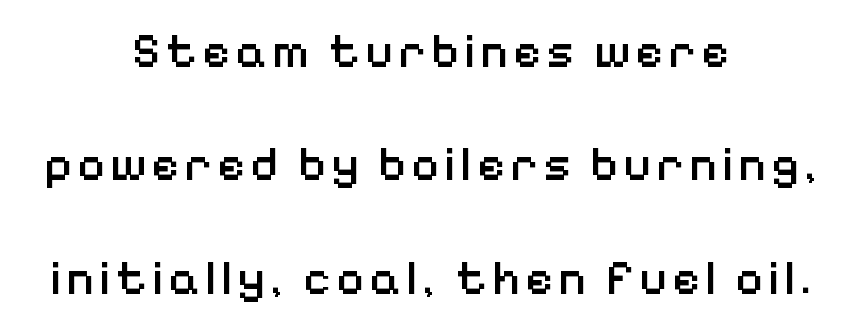
{"serif": "no", "italic": "no", "bold": "semi", "weight": "semibold", "width": "normal", "stroke_contrast": "low", "x_height": "medium", "monospaced": "no", "underline": "no", "align": "center", "line_spacing": "loose", "line_spacing_ratio": 2.41, "glyph_px": 47}
